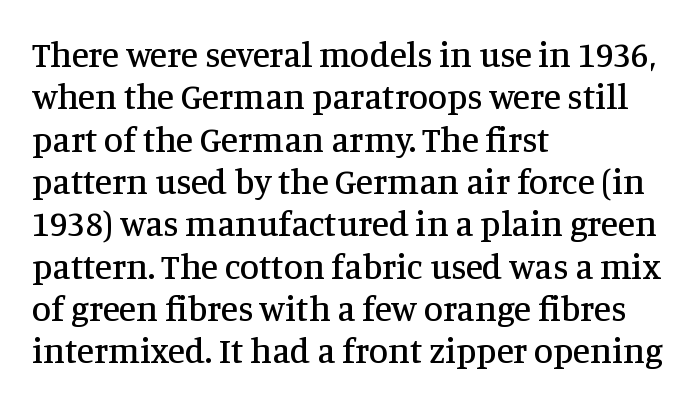
{"serif": "yes", "italic": "no", "width": "normal", "stroke_contrast": "medium", "x_height": "large", "monospaced": "no", "underline": "no", "align": "left", "line_spacing_ratio": 1.21, "letter_spacing": "normal", "letter_spacing_em": 0.0, "glyph_px": 35}
